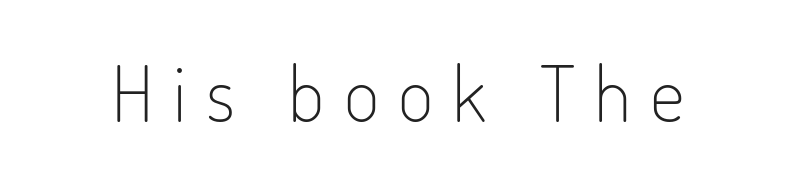
The specimen omits any rule beneath the text block's lines. Weight: in the light-to-regular range. These lines are rendered in a variable-pitch font. The typeface chosen for these lines omits serifs. Tracking value appears strongly positive — letters spread wide.
